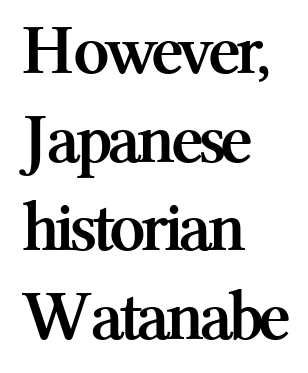
The image shows 71 px semibold serif type, upright; set left-aligned, normal line spacing (1.25x), normal letter spacing, not underlined; medium stroke contrast and a medium x-height.
